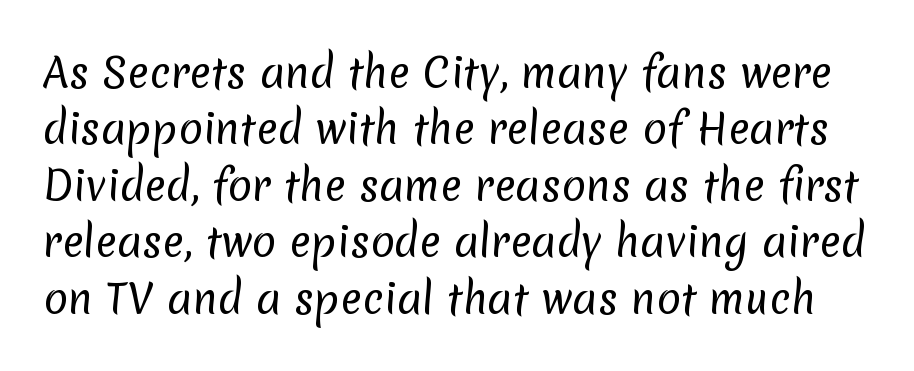
Q: Is the text bold? A: No.
Q: Is the typeface a serif or a sans-serif typeface? A: Sans-serif.
Q: Is the text underlined? A: No.
Q: Is the spacing between letters normal or unusually wide? A: Normal.
Q: Is the spacing between lines tight, normal or loose? A: Normal.
Q: Width (condensed, normal, or wide)? A: Normal.
Q: Stroke contrast? A: Low.
Q: x-height? A: Medium.
Q: Monospaced? A: No.
